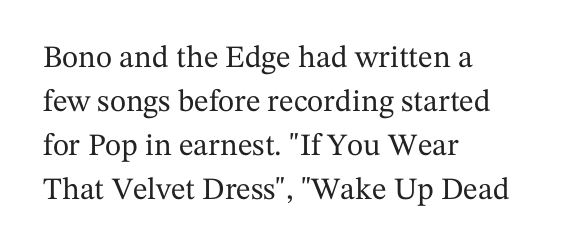
The image shows 31 px serif type, upright; set left-aligned, normal line spacing (1.42x), normal letter spacing, not underlined; medium stroke contrast and a medium x-height.
